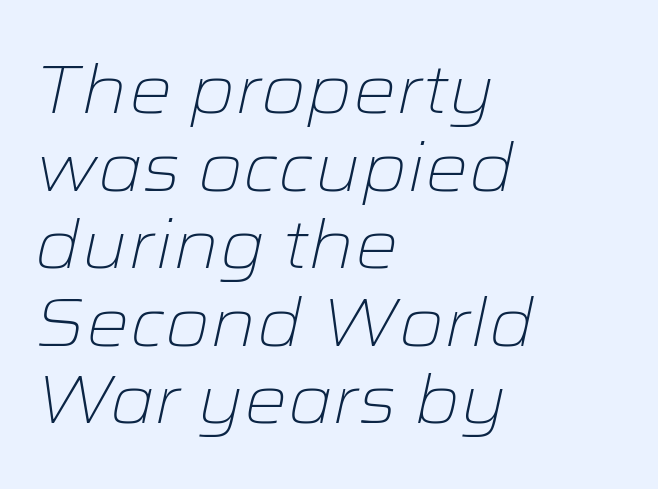
Q: Is the text bold? A: No.
Q: Is the text italic (slanted)? A: Yes, it leans right by about 12 degrees.
Q: Is the text underlined? A: No.
Q: How is the paragraph aligned? A: Left-aligned.
Q: Is the spacing between letters normal or unusually wide? A: Normal.
Q: Is the spacing between lines tight, normal or loose? A: Tight.
Q: Width (condensed, normal, or wide)? A: Wide.
Q: Stroke contrast? A: Low.
Q: x-height? A: Medium.
Q: Monospaced? A: No.
